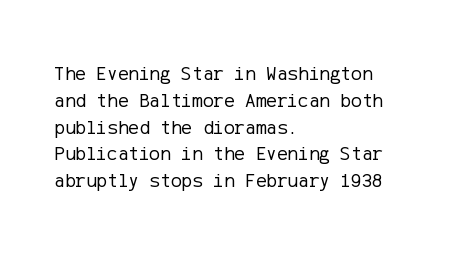
Unlike italic type, these characters show no tilt at all. Honestly, there is no underline to notice here at all. The ragged edge is on the right, which tells us the setting is flush left. Tracking here is standard; glyphs follow each other at the usual distance.
